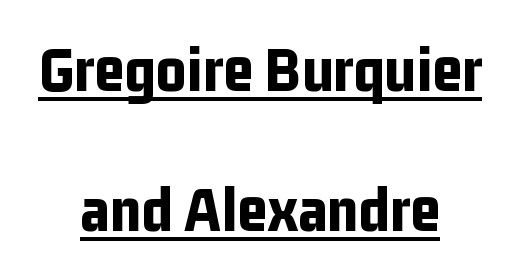
Heavy, bold letterforms. Which margin do the lines hug? Neither — every line sits in the middle. What kind of face is this? One without serifs — a sans. Does extra space separate the letters? No, they use regular spacing. Think of a printed novel: that variable character pitch is what you see here. This is roman type, the default non-slanted kind.
